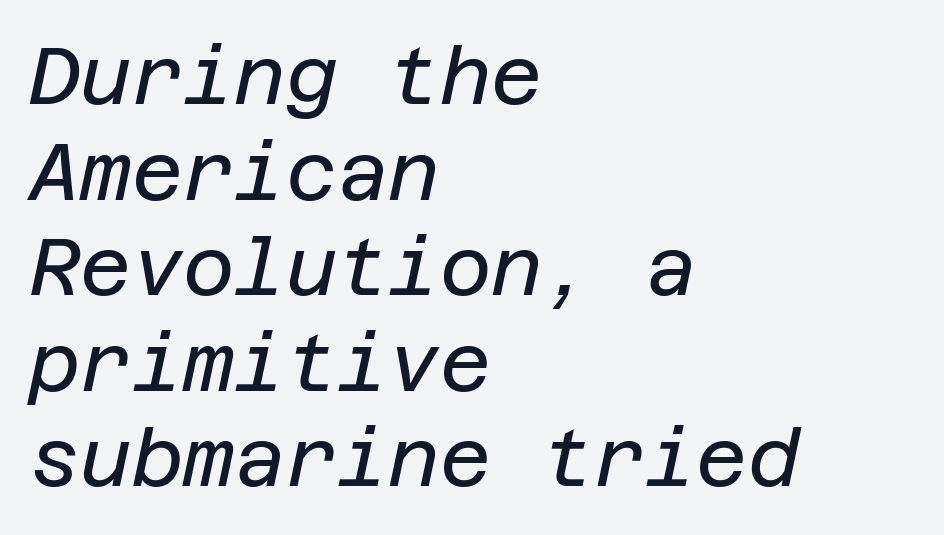
Nobody touched the tracking dial on this one. Only glyphs here, with clear space below each row. The strokes carry an ordinary text weight at most. Notice how the stems are inclined rather than vertical — that's the hallmark of italics.
